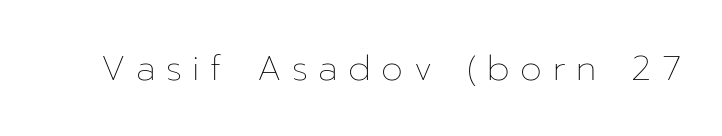
The image shows 35 px thin type, upright; set unusually wide letter spacing (+0.3 em), not underlined; low stroke contrast and a medium x-height.
